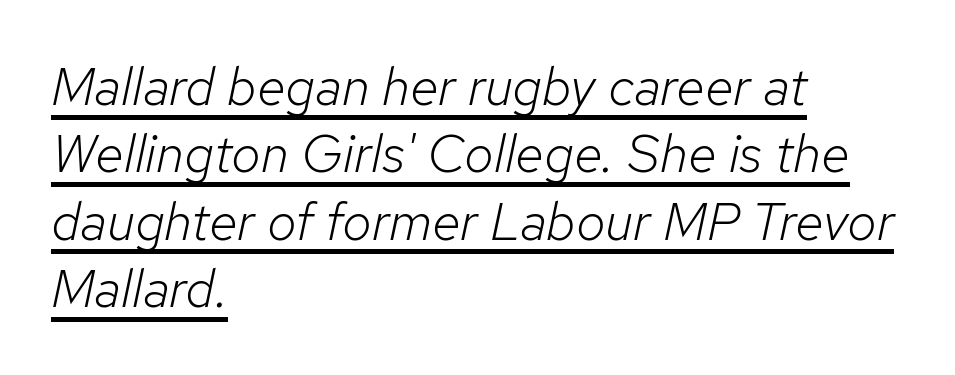
Q: Is the text bold? A: No.
Q: Is the text italic (slanted)? A: Yes, it leans right by about 12 degrees.
Q: Is the text underlined? A: Yes.
Q: How is the paragraph aligned? A: Left-aligned.
Q: Is the spacing between letters normal or unusually wide? A: Normal.
Q: Is the spacing between lines tight, normal or loose? A: Normal.
Q: Width (condensed, normal, or wide)? A: Normal.
Q: Stroke contrast? A: Low.
Q: x-height? A: Medium.
Q: Monospaced? A: No.
